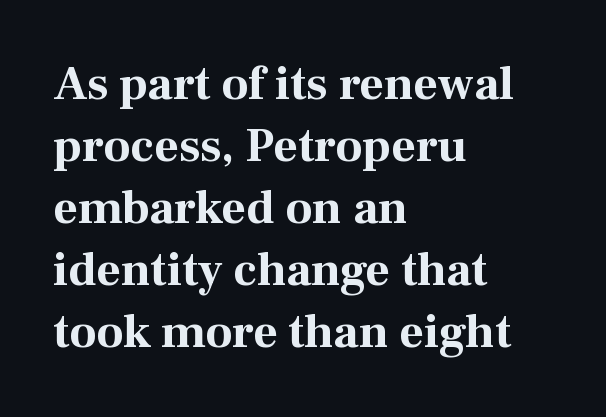
Q: Is the text bold? A: Yes.
Q: Is the text italic (slanted)? A: No, it is upright.
Q: Is the typeface a serif or a sans-serif typeface? A: Serif.
Q: Is the text underlined? A: No.
Q: How is the paragraph aligned? A: Left-aligned.
Q: Is the spacing between letters normal or unusually wide? A: Normal.
Q: Is the spacing between lines tight, normal or loose? A: Normal.
Q: Width (condensed, normal, or wide)? A: Normal.
Q: Stroke contrast? A: Medium.
Q: x-height? A: Medium.
Q: Monospaced? A: No.
